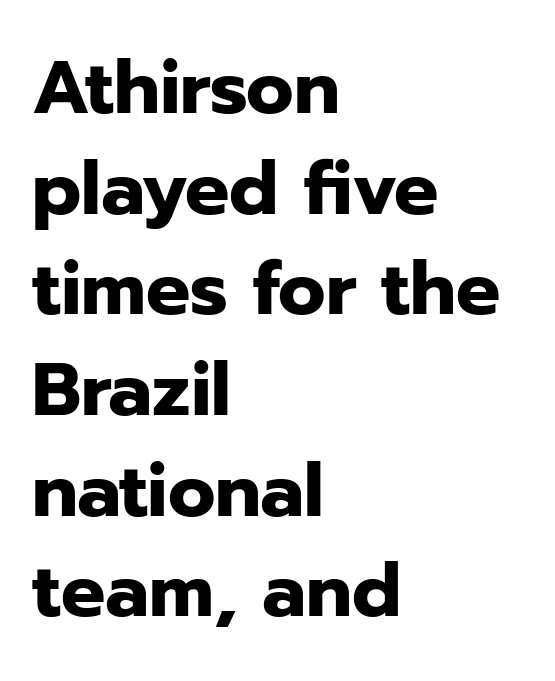
The image shows 74 px heavy sans-serif type, upright; set left-aligned, normal line spacing (1.36x), normal letter spacing, not underlined; low stroke contrast and a medium x-height.
